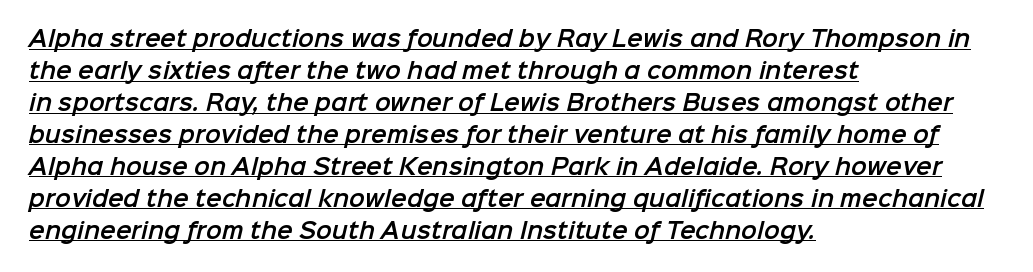
The image shows 21 px text type; set left-aligned, normal line spacing (1.52x), normal letter spacing, underlined.
